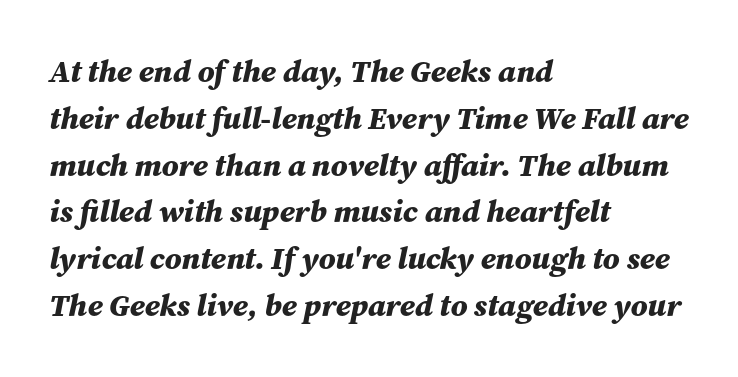
{"italic": "yes", "lean": "right", "slant_degrees": 12, "bold": "yes", "weight": "bold", "width": "normal", "stroke_contrast": "medium", "x_height": "medium", "monospaced": "no", "underline": "no", "align": "left", "line_spacing": "normal", "line_spacing_ratio": 1.51, "letter_spacing": "normal", "letter_spacing_em": 0.0, "glyph_px": 31}
